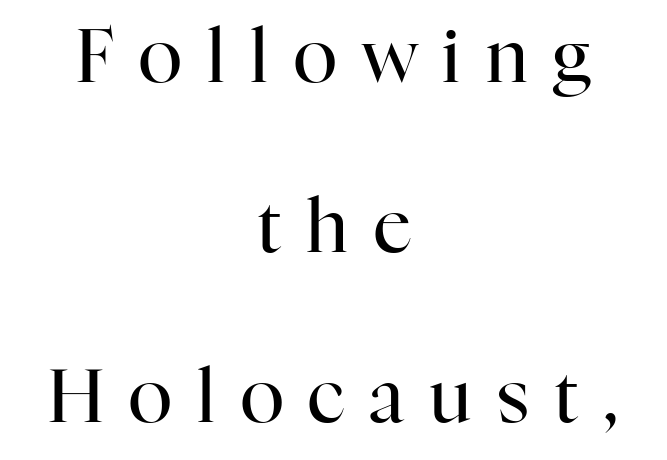
Q: Is the text bold? A: No.
Q: Is the text italic (slanted)? A: No, it is upright.
Q: Is the typeface a serif or a sans-serif typeface? A: Serif.
Q: Is the text underlined? A: No.
Q: How is the paragraph aligned? A: Centered.
Q: Is the spacing between letters normal or unusually wide? A: Unusually wide.
Q: Is the spacing between lines tight, normal or loose? A: Loose.
Q: Width (condensed, normal, or wide)? A: Normal.
Q: Stroke contrast? A: High.
Q: x-height? A: Medium.
Q: Monospaced? A: No.
